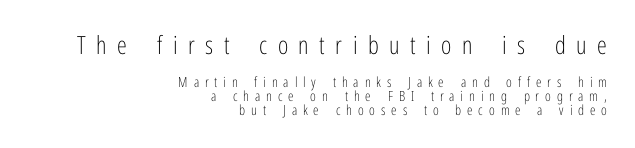
The more generous point size was reserved for the upper chunk. Tracking value appears strongly positive — letters spread wide. Posture: vertical. A flush-right, rag-left setting is used for this passage. The face looks like a standard text weight, possibly lighter.
